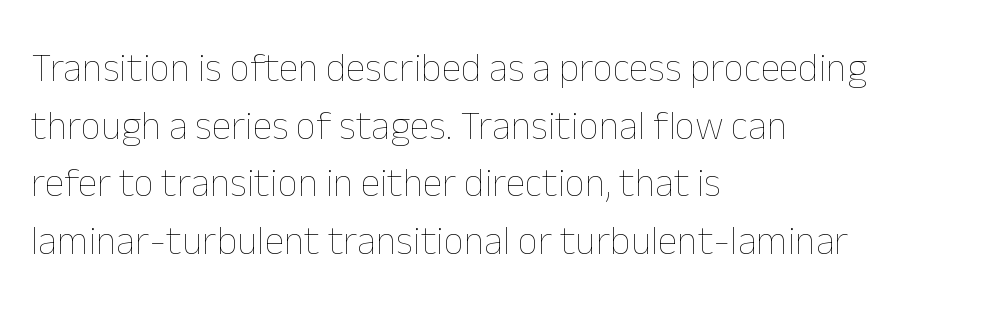
Q: Is the text bold? A: No.
Q: Is the text italic (slanted)? A: No, it is upright.
Q: Is the text underlined? A: No.
Q: How is the paragraph aligned? A: Left-aligned.
Q: Is the spacing between letters normal or unusually wide? A: Normal.
Q: Is the spacing between lines tight, normal or loose? A: Normal.
Q: Width (condensed, normal, or wide)? A: Normal.
Q: Stroke contrast? A: Low.
Q: x-height? A: Medium.
Q: Monospaced? A: No.
